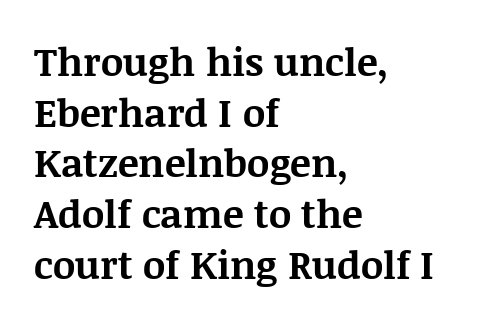
The image shows 39 px bold serif type, upright; set left-aligned, normal line spacing (1.3x), normal letter spacing, not underlined; medium stroke contrast and a large x-height.
